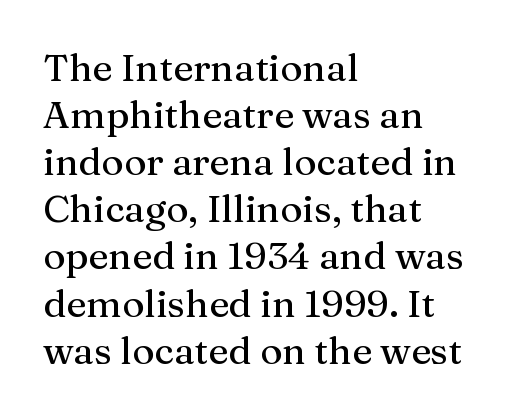
Q: Is the text italic (slanted)? A: No, it is upright.
Q: Is the typeface a serif or a sans-serif typeface? A: Serif.
Q: Is the text underlined? A: No.
Q: How is the paragraph aligned? A: Left-aligned.
Q: Is the spacing between letters normal or unusually wide? A: Normal.
Q: Width (condensed, normal, or wide)? A: Normal.
Q: Stroke contrast? A: Medium.
Q: x-height? A: Medium.
Q: Monospaced? A: No.
